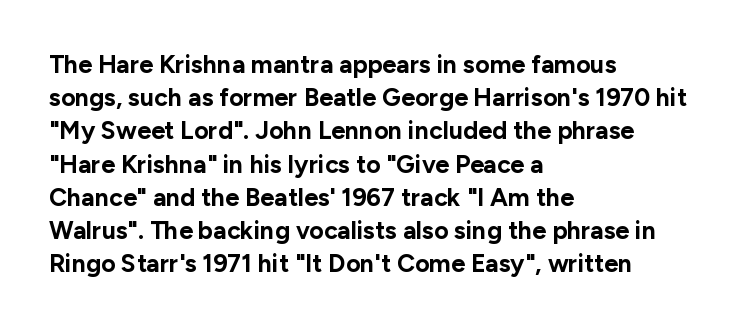
{"italic": "no", "bold": "yes", "underline": "no", "align": "left", "line_spacing": "normal", "line_spacing_ratio": 1.33, "letter_spacing": "normal", "letter_spacing_em": 0.0, "glyph_px": 25}
